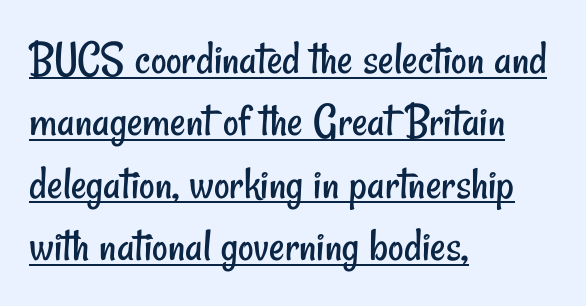
The image shows 48 px regular-weight, condensed sans-serif type; set left-aligned, normal line spacing (1.3x), normal letter spacing, underlined; low stroke contrast and a small x-height.
